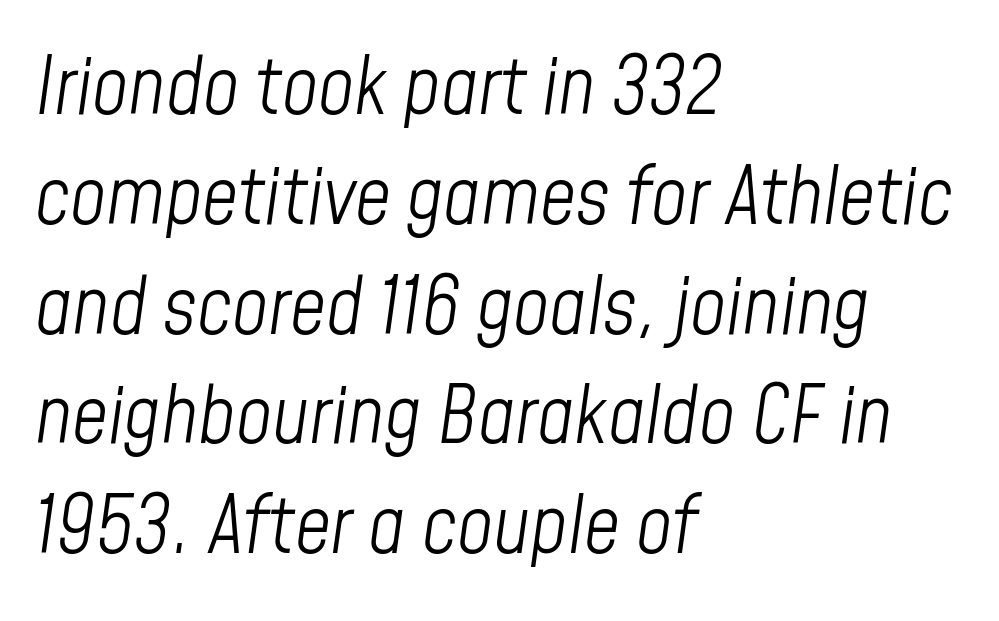
Q: Is the text bold? A: No.
Q: Is the text italic (slanted)? A: Yes, it leans right by about 8 degrees.
Q: Is the text underlined? A: No.
Q: How is the paragraph aligned? A: Left-aligned.
Q: Is the spacing between letters normal or unusually wide? A: Normal.
Q: Is the spacing between lines tight, normal or loose? A: Normal.
Q: Width (condensed, normal, or wide)? A: Condensed.
Q: Stroke contrast? A: Low.
Q: x-height? A: Medium.
Q: Monospaced? A: No.
